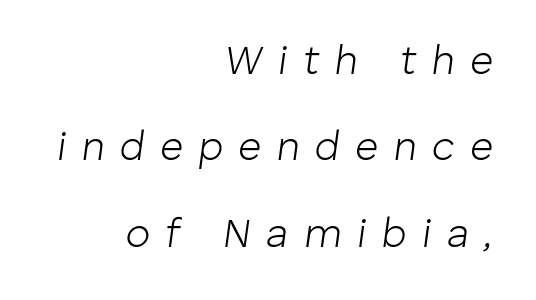
{"italic": "yes", "lean": "right", "slant_degrees": 8, "bold": "no", "weight": "light", "width": "normal", "stroke_contrast": "low", "x_height": "medium", "monospaced": "no", "underline": "no", "align": "right", "line_spacing": "loose", "line_spacing_ratio": 2.16, "letter_spacing": "wide", "letter_spacing_em": 0.39, "glyph_px": 40}
